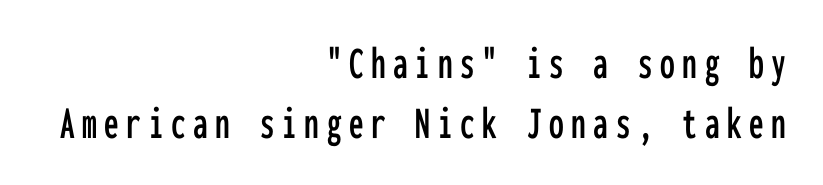
{"serif": "no", "italic": "no", "width": "condensed", "stroke_contrast": "low", "x_height": "medium", "monospaced": "yes", "underline": "no", "align": "right", "line_spacing": "normal", "line_spacing_ratio": 1.28, "glyph_px": 47}
